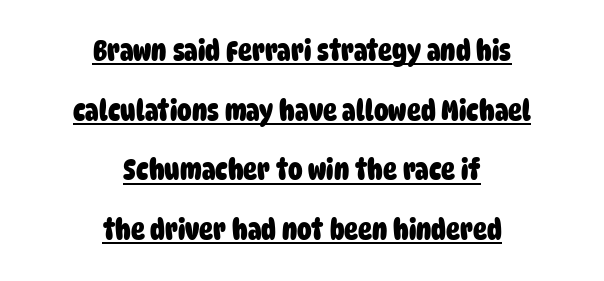
{"serif": "no", "bold": "yes", "weight": "heavy", "width": "condensed", "stroke_contrast": "low", "x_height": "large", "monospaced": "no", "underline": "yes", "align": "center", "line_spacing": "loose", "line_spacing_ratio": 2.06, "letter_spacing": "normal", "letter_spacing_em": 0.0, "glyph_px": 29}
